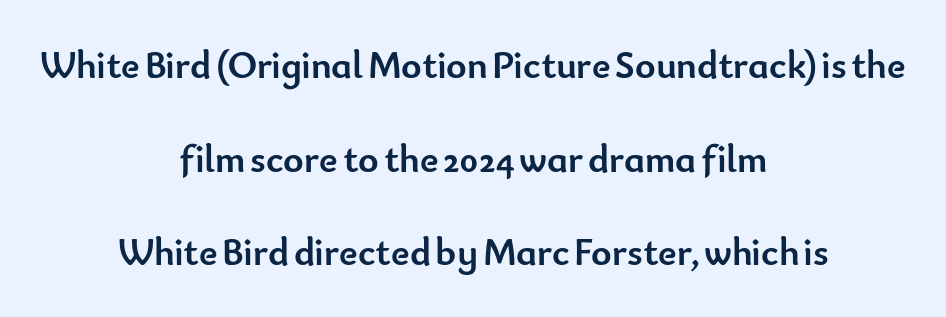
The image shows 39 px semibold sans-serif type, upright; set centered, loose line spacing (2.4x), normal letter spacing, not underlined; low stroke contrast and a small x-height.
